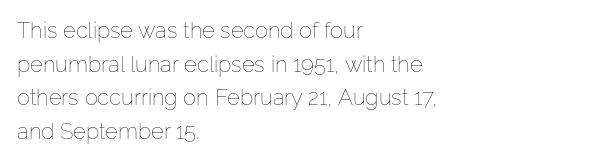
Unbolded letterforms with no extra heft. The letterforms sit shoulder to shoulder at normal distance. Line spacing here is normal. Glance below the letters and you will spot only blank space. Visually the block forms a straight wall on the left and a jagged coastline on the right.
